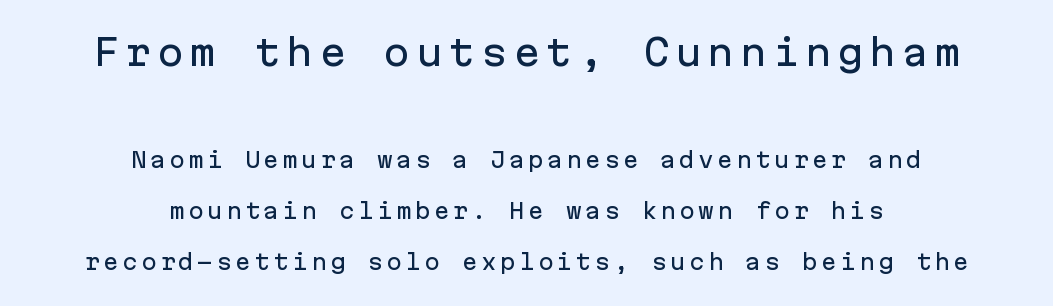
Q: Is the text italic (slanted)? A: No, it is upright.
Q: Is the typeface a serif or a sans-serif typeface? A: Sans-serif.
Q: Is the text underlined? A: No.
Q: How is the paragraph aligned? A: Centered.
Q: Is the spacing between lines tight, normal or loose? A: Loose.
Q: Which block of text is set in a larger size, the first (top) or the second (bottom)? A: The first (top) one.
Q: Width (condensed, normal, or wide)? A: Normal.
Q: Stroke contrast? A: Low.
Q: x-height? A: Medium.
Q: Monospaced? A: Yes.
